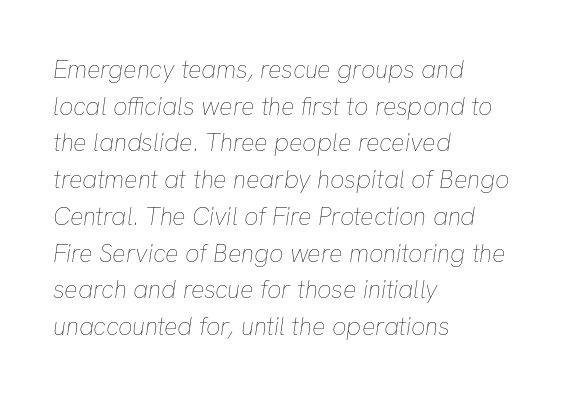
{"italic": "yes", "lean": "right", "slant_degrees": 8, "bold": "no", "underline": "no", "align": "left", "line_spacing": "normal", "line_spacing_ratio": 1.47, "letter_spacing": "normal", "letter_spacing_em": 0.0, "glyph_px": 25}
